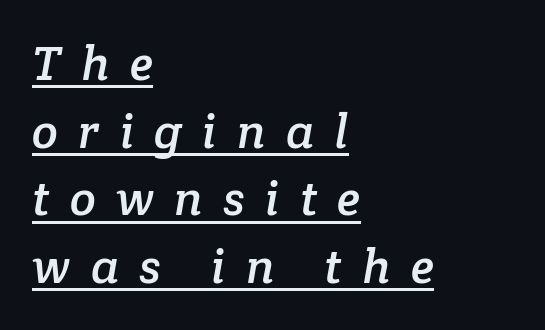
The image shows 48 px serif type; set left-aligned, normal line spacing (1.41x), unusually wide letter spacing (+0.42 em), underlined; low stroke contrast and a medium x-height.
